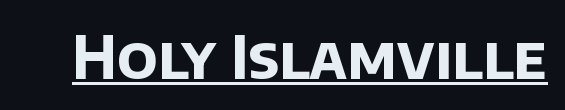
{"serif": "no", "bold": "yes", "weight": "bold", "width": "normal", "stroke_contrast": "low", "x_height": "large", "monospaced": "no", "underline": "yes", "letter_spacing": "normal", "letter_spacing_em": 0.0, "glyph_px": 59}
